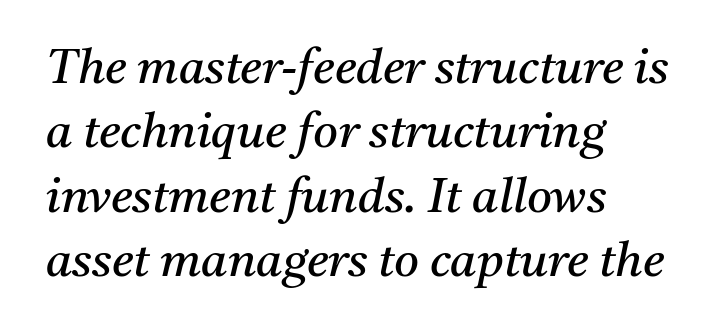
Observe the lean: these are italic letterforms. Spacing between characters is what you'd get straight out of the box. The passage shown is typeset with a serif family. Lines of text with bare space underneath. The passage shown is typed in a proportional face where columns would drift.
